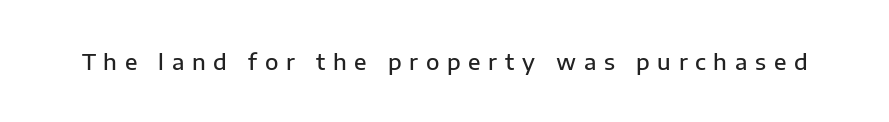
The image shows 22 px text type, upright; set unusually wide letter spacing (+0.35 em), not underlined.
